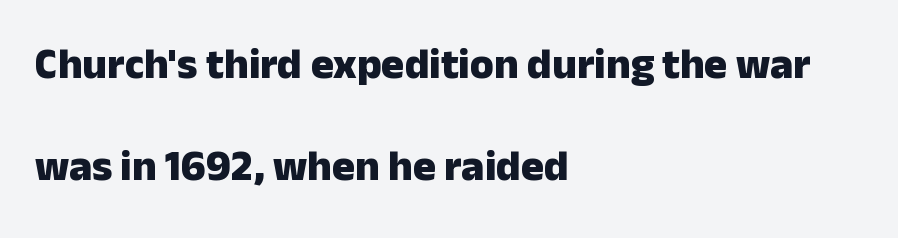
Q: Is the text bold? A: Yes.
Q: Is the text italic (slanted)? A: No, it is upright.
Q: Is the typeface a serif or a sans-serif typeface? A: Sans-serif.
Q: Is the text underlined? A: No.
Q: How is the paragraph aligned? A: Left-aligned.
Q: Is the spacing between letters normal or unusually wide? A: Normal.
Q: Is the spacing between lines tight, normal or loose? A: Loose.
Q: Width (condensed, normal, or wide)? A: Normal.
Q: Stroke contrast? A: Low.
Q: x-height? A: Medium.
Q: Monospaced? A: No.
